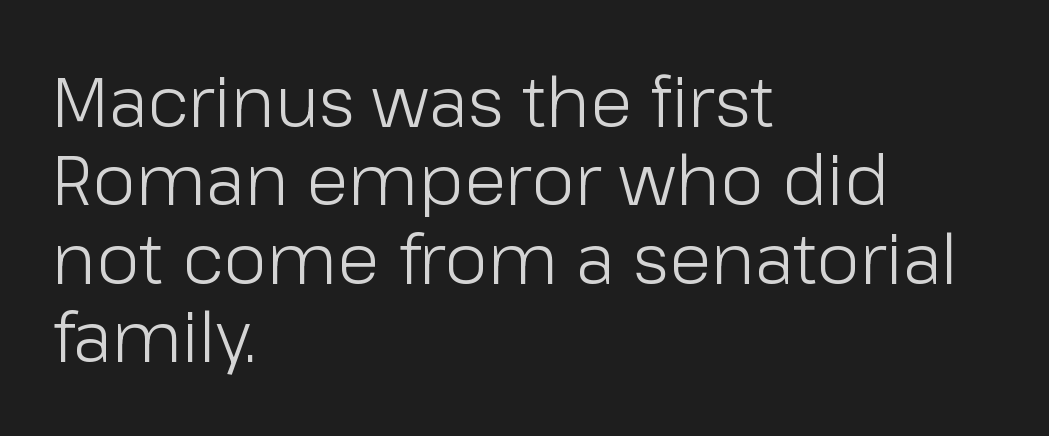
The image shows 70 px light sans-serif type, upright; set left-aligned, tight line spacing (1.12x), normal letter spacing, not underlined; low stroke contrast and a medium x-height.
